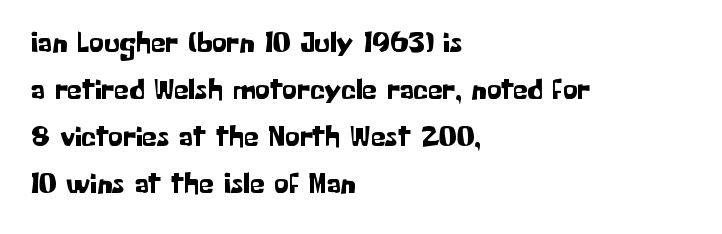
{"serif": "no", "italic": "no", "width": "normal", "stroke_contrast": "low", "x_height": "medium", "monospaced": "no", "underline": "no", "align": "left", "line_spacing": "normal", "line_spacing_ratio": 1.57, "letter_spacing": "normal", "letter_spacing_em": 0.0, "glyph_px": 30}
